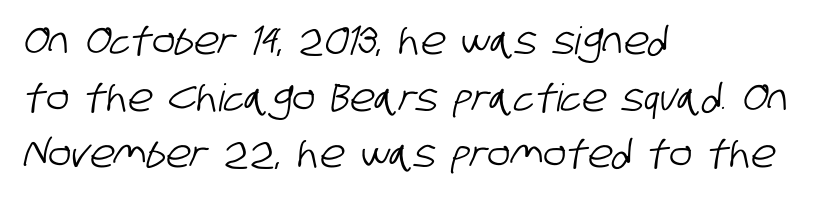
The image shows 38 px condensed sans-serif type; set left-aligned, normal line spacing (1.49x), normal letter spacing, not underlined; low stroke contrast and a large x-height.
